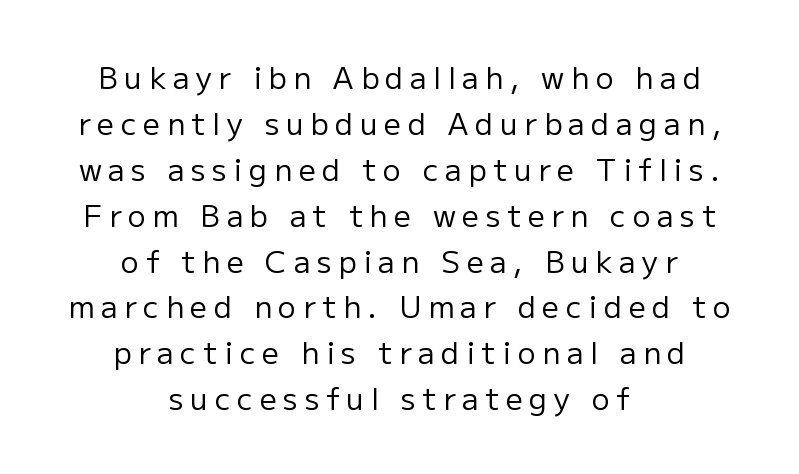
Q: Is the text bold? A: No.
Q: Is the text italic (slanted)? A: No, it is upright.
Q: Is the typeface a serif or a sans-serif typeface? A: Sans-serif.
Q: Is the text underlined? A: No.
Q: How is the paragraph aligned? A: Centered.
Q: Is the spacing between letters normal or unusually wide? A: Unusually wide.
Q: Is the spacing between lines tight, normal or loose? A: Normal.
Q: Width (condensed, normal, or wide)? A: Normal.
Q: Stroke contrast? A: Low.
Q: x-height? A: Medium.
Q: Monospaced? A: No.
